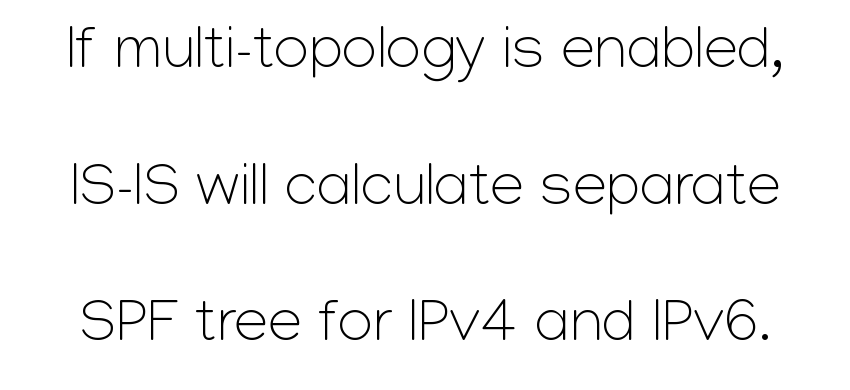
{"serif": "no", "italic": "no", "bold": "no", "weight": "light", "width": "normal", "stroke_contrast": "low", "x_height": "medium", "monospaced": "no", "underline": "no", "line_spacing": "loose", "line_spacing_ratio": 2.24, "letter_spacing": "normal", "letter_spacing_em": 0.0, "glyph_px": 61}
